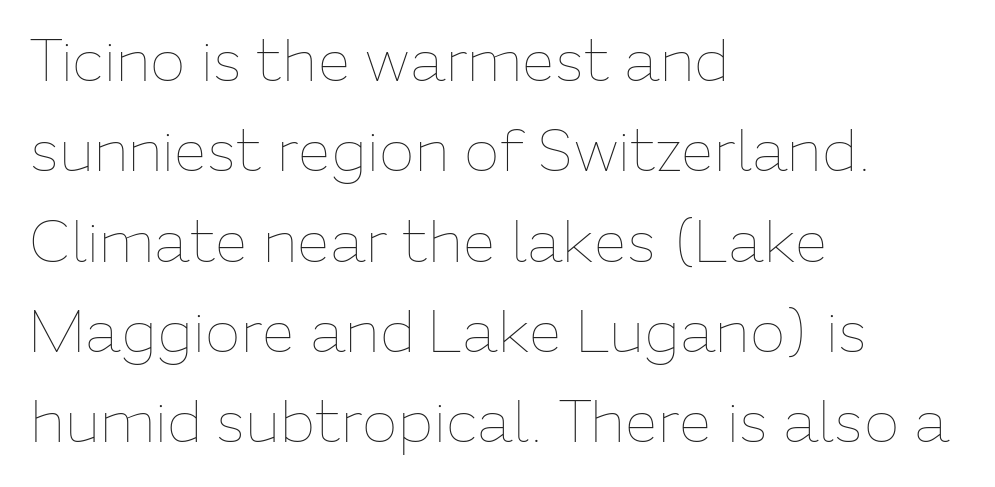
On a weight scale, this lands at 450 or below. Varying glyph widths throughout — classic text-font behaviour. Words appear dense and cohesive because spacing is normal. All the whitespace from short lines collects on the right. The rows are spaced the way most documents space them.
